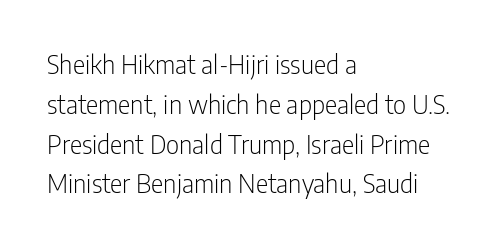
The image shows 26 px text type, upright; set left-aligned, normal line spacing (1.53x), normal letter spacing, not underlined.
